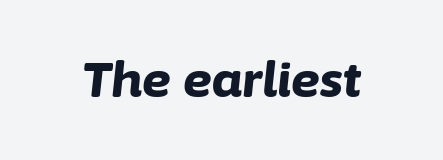
Rendered with sloped, italic letterforms. Looks like regular typesetting: each glyph gets only the width it needs. Typesetter's note: full bold, strokes at maximum text heaviness. Check the space under the baseline: it is left empty. Characters follow at the spacing the type designer built in.
